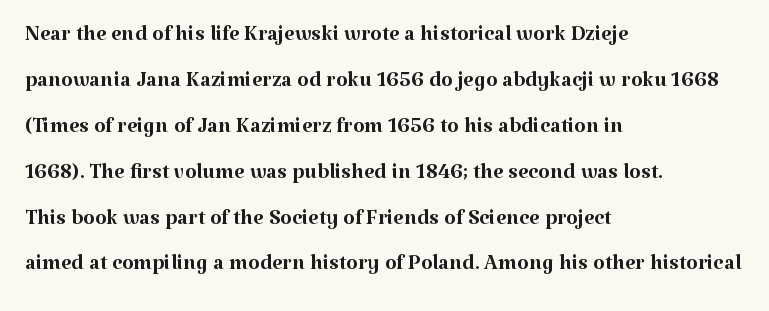
Q: Is the text bold? A: No.
Q: Is the text italic (slanted)? A: No, it is upright.
Q: Is the typeface a serif or a sans-serif typeface? A: Serif.
Q: Is the text underlined? A: No.
Q: How is the paragraph aligned? A: Left-aligned.
Q: Is the spacing between letters normal or unusually wide? A: Normal.
Q: Is the spacing between lines tight, normal or loose? A: Normal.
Q: Width (condensed, normal, or wide)? A: Normal.
Q: Stroke contrast? A: Medium.
Q: x-height? A: Medium.
Q: Monospaced? A: No.
